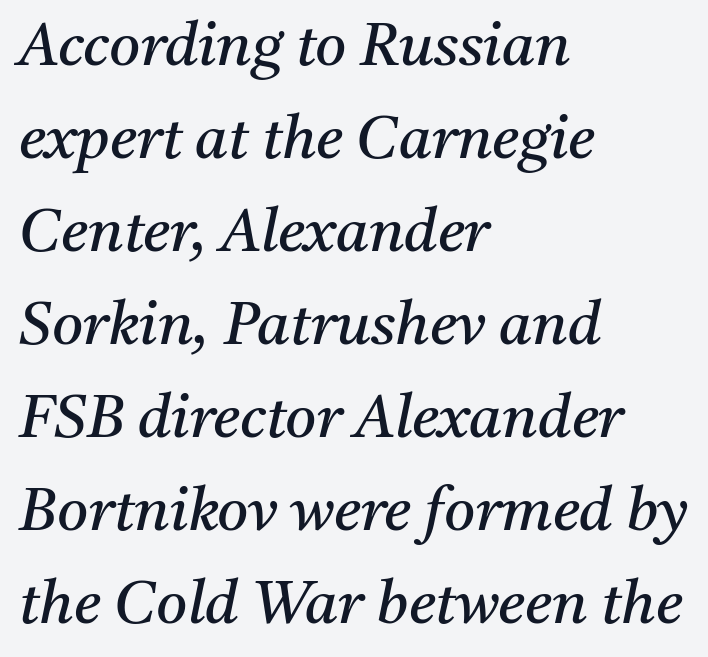
{"serif": "yes", "italic": "yes", "lean": "right", "slant_degrees": 11, "bold": "no", "weight": "regular", "width": "normal", "stroke_contrast": "medium", "x_height": "medium", "monospaced": "no", "underline": "no", "align": "left", "line_spacing": "normal", "line_spacing_ratio": 1.55, "letter_spacing": "normal", "letter_spacing_em": 0.0, "glyph_px": 60}
